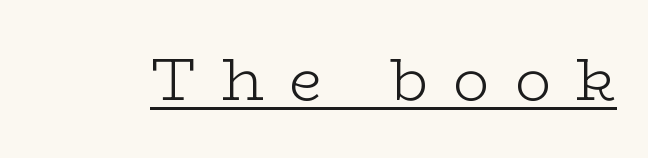
{"serif": "yes", "italic": "no", "bold": "no", "weight": "light", "width": "wide", "stroke_contrast": "low", "x_height": "medium", "monospaced": "no", "underline": "yes", "letter_spacing": "wide", "letter_spacing_em": 0.42, "glyph_px": 60}
